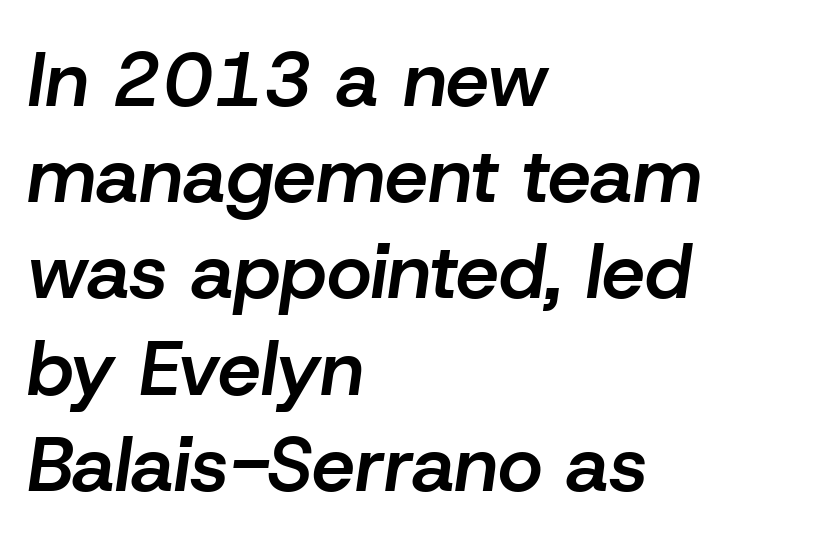
In terms of weight, the rendering is demibold, just under bold. The passage shown leans; its letterforms are oblique. This rendering features lettering with no underline. Spacing between characters is what you'd get straight out of the box.
